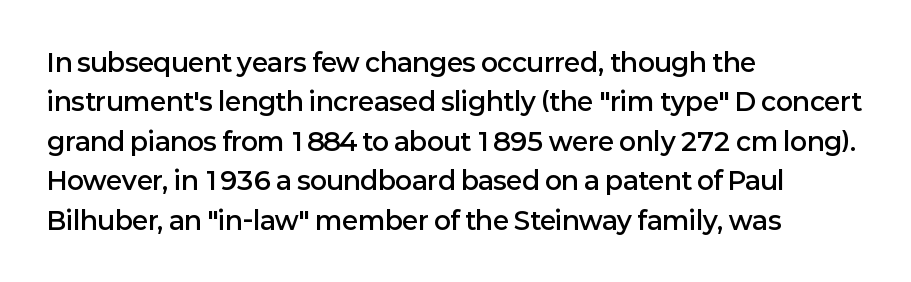
The image shows 25 px text type, upright; set left-aligned, normal line spacing (1.58x), normal letter spacing, not underlined.
